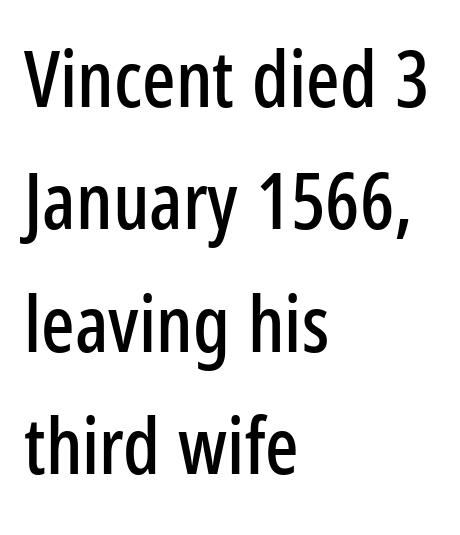
{"serif": "no", "italic": "no", "width": "condensed", "stroke_contrast": "low", "x_height": "medium", "monospaced": "no", "underline": "no", "align": "left", "line_spacing": "normal", "line_spacing_ratio": 1.57, "letter_spacing": "normal", "letter_spacing_em": 0.0, "glyph_px": 78}
